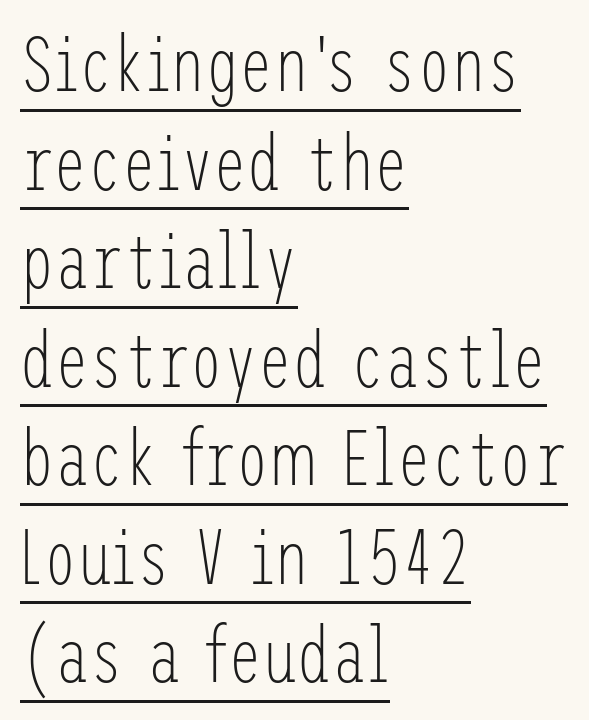
Caption: lettering with a line underneath. Regarding leading, the lines here are spaced in the standard way. Nothing heavy about these letters — not bold at all. It's the straight-up-and-down kind of type.
